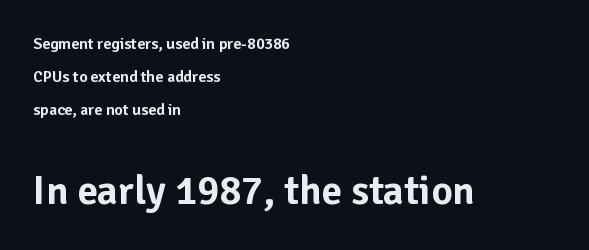
Q: Is the text italic (slanted)? A: No, it is upright.
Q: Is the typeface a serif or a sans-serif typeface? A: Sans-serif.
Q: Is the text underlined? A: No.
Q: How is the paragraph aligned? A: Left-aligned.
Q: Is the spacing between letters normal or unusually wide? A: Normal.
Q: Is the spacing between lines tight, normal or loose? A: Loose.
Q: Which block of text is set in a larger size, the first (top) or the second (bottom)? A: The second (bottom) one.
Q: Width (condensed, normal, or wide)? A: Normal.
Q: Stroke contrast? A: Low.
Q: x-height? A: Medium.
Q: Monospaced? A: No.
